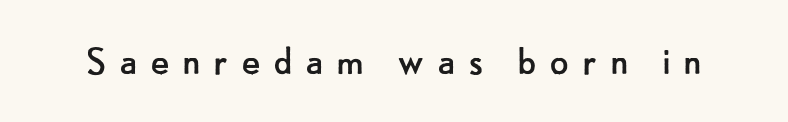
The image shows 45 px regular-weight sans-serif type, upright; set unusually wide letter spacing (+0.27 em), not underlined; low stroke contrast and a small x-height.
